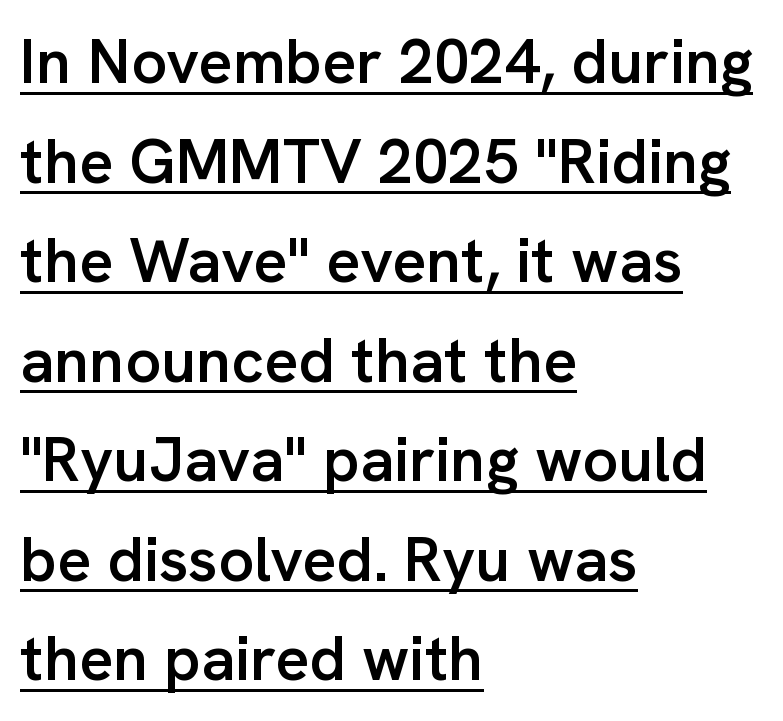
The image shows 63 px semibold sans-serif type, upright; set left-aligned, normal line spacing (1.58x), normal letter spacing, underlined; low stroke contrast and a medium x-height.
